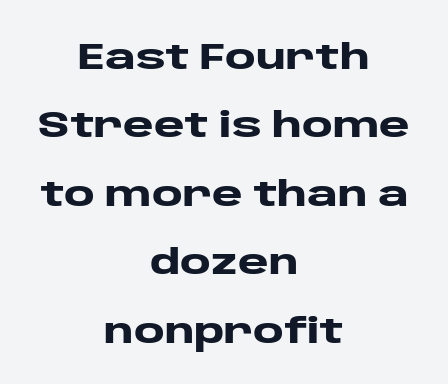
The image shows 37 px heavy, wide sans-serif type, upright; set centered, line spacing 1.85x, normal letter spacing, not underlined; low stroke contrast and a large x-height.
